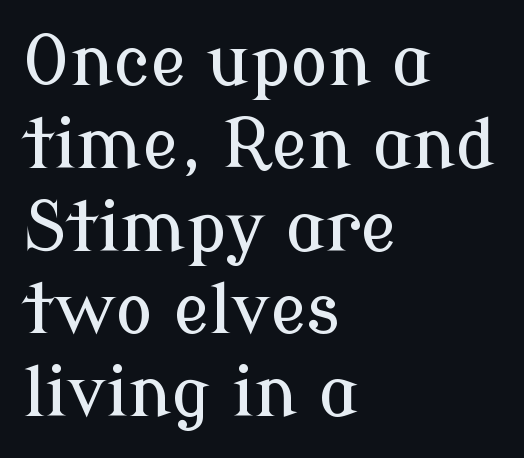
Character widths vary here, with narrow letters taking less room than wide ones. This rendering employs a face with finishing strokes, i.e., a serif. The text block is weighted toward the left margin, trailing off unevenly rightward. The gaps between neighbouring characters are ordinary and unremarkable. Rendered with straight, roman letterforms.
